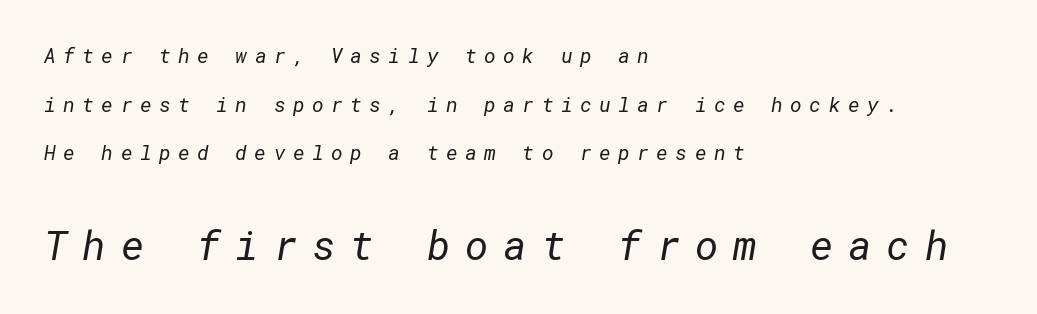
The image shows 40 px regular-weight sans-serif type; set left-aligned, loose line spacing (2.43x), unusually wide letter spacing (+0.37 em), not underlined; the second (bottom) block is 2.0x larger; low stroke contrast and a medium x-height.
